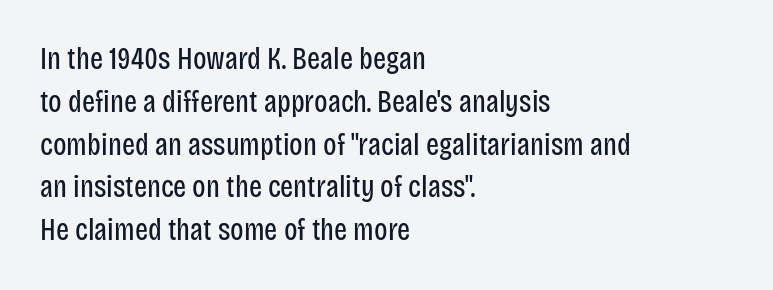
Font category for this specimen: sans-serif. Is this a fixed-width face? No — the glyphs have proportional, varying widths. The face used here is rendered with its standard letterfit. Left-aligned paragraph, ragged on the right. On a weight scale, this lands at 450 or below. Honestly, there is no underline to notice here at all.
